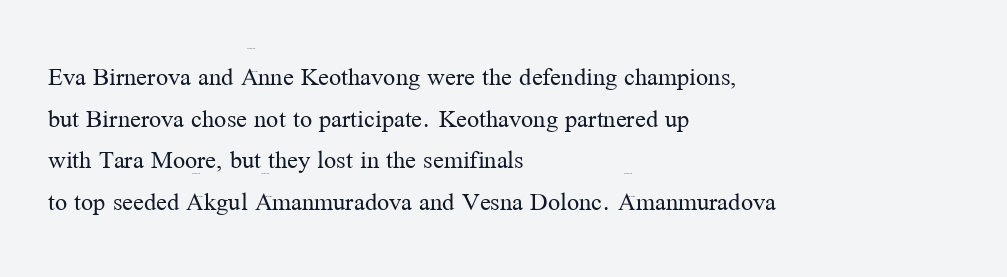
This sample uses an upright cut, with every glyph sitting square on the baseline. Lines of text with bare space underneath. The setting favours the left margin, as ordinary paragraphs usually do. Leading: standard. The typesetting does not lean heavy: it is not bold. You could call the tracking neutral — neither tight nor loose.
